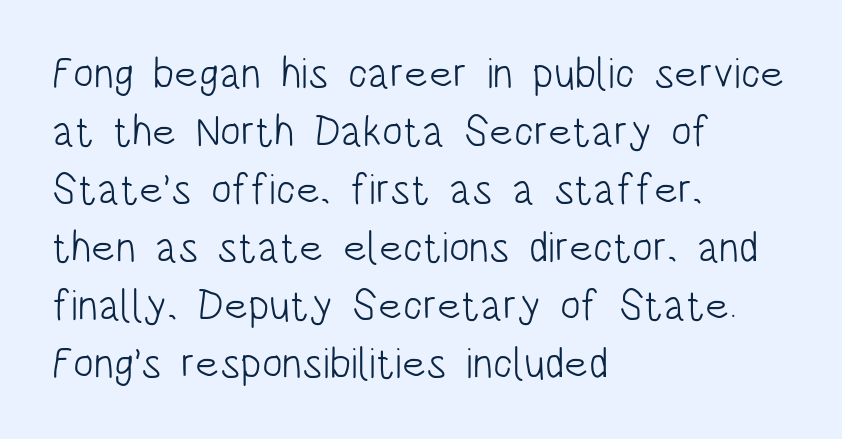
A typesetter would call this leading conventional body-copy spacing. These glyphs show unthickened strokes, regular width or finer. A student would call this left alignment; a typographer would say flush left, rag right. Tall strokes in this sample are plumb rather than angled.
